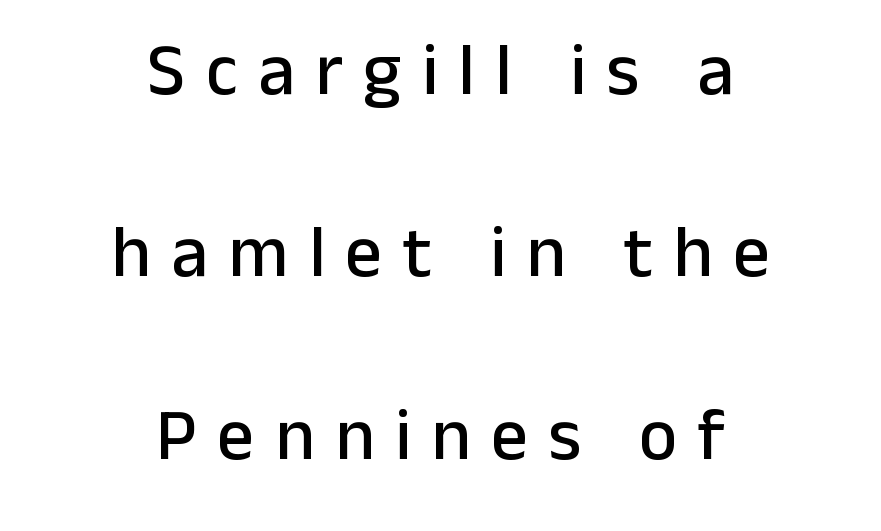
Q: Is the text italic (slanted)? A: No, it is upright.
Q: Is the typeface a serif or a sans-serif typeface? A: Sans-serif.
Q: Is the text underlined? A: No.
Q: How is the paragraph aligned? A: Centered.
Q: Is the spacing between letters normal or unusually wide? A: Unusually wide.
Q: Is the spacing between lines tight, normal or loose? A: Loose.
Q: Width (condensed, normal, or wide)? A: Normal.
Q: Stroke contrast? A: Low.
Q: x-height? A: Medium.
Q: Monospaced? A: No.
